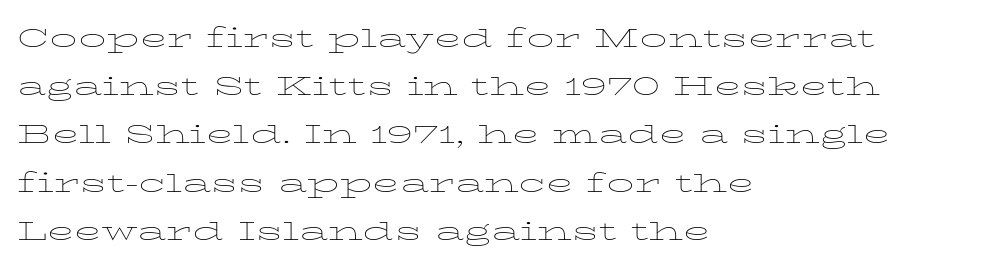
Posture: upright roman. Character widths vary here, with narrow letters taking less room than wide ones. A classic flush-left, rag-right setting is used for this passage. Underline: absent. The tracking reads as untouched default to a designer's eye. If you measured baseline to baseline, you'd find a middling distance.
